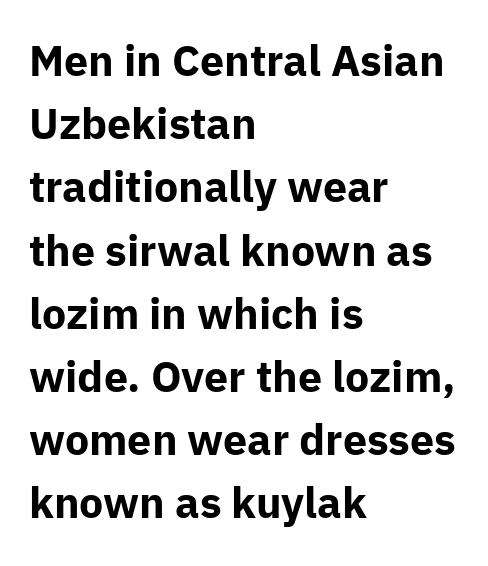
{"serif": "no", "italic": "no", "bold": "yes", "weight": "bold", "width": "normal", "stroke_contrast": "low", "x_height": "medium", "monospaced": "no", "underline": "no", "align": "left", "line_spacing": "normal", "line_spacing_ratio": 1.47, "letter_spacing": "normal", "letter_spacing_em": 0.0, "glyph_px": 43}
